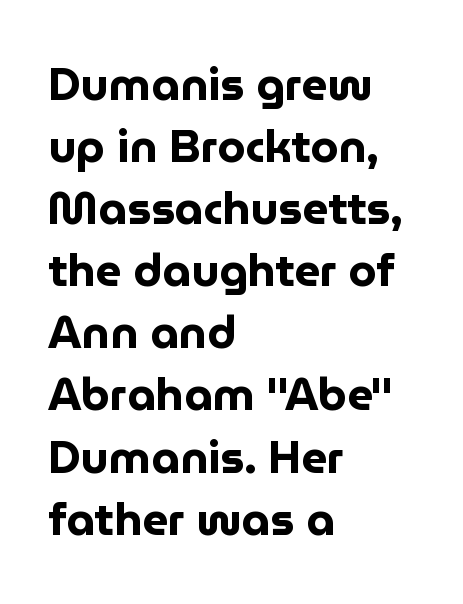
{"serif": "no", "italic": "no", "bold": "yes", "weight": "bold", "width": "normal", "stroke_contrast": "low", "x_height": "medium", "monospaced": "no", "underline": "no", "align": "left", "line_spacing": "normal", "line_spacing_ratio": 1.38, "letter_spacing": "normal", "letter_spacing_em": 0.0, "glyph_px": 45}
